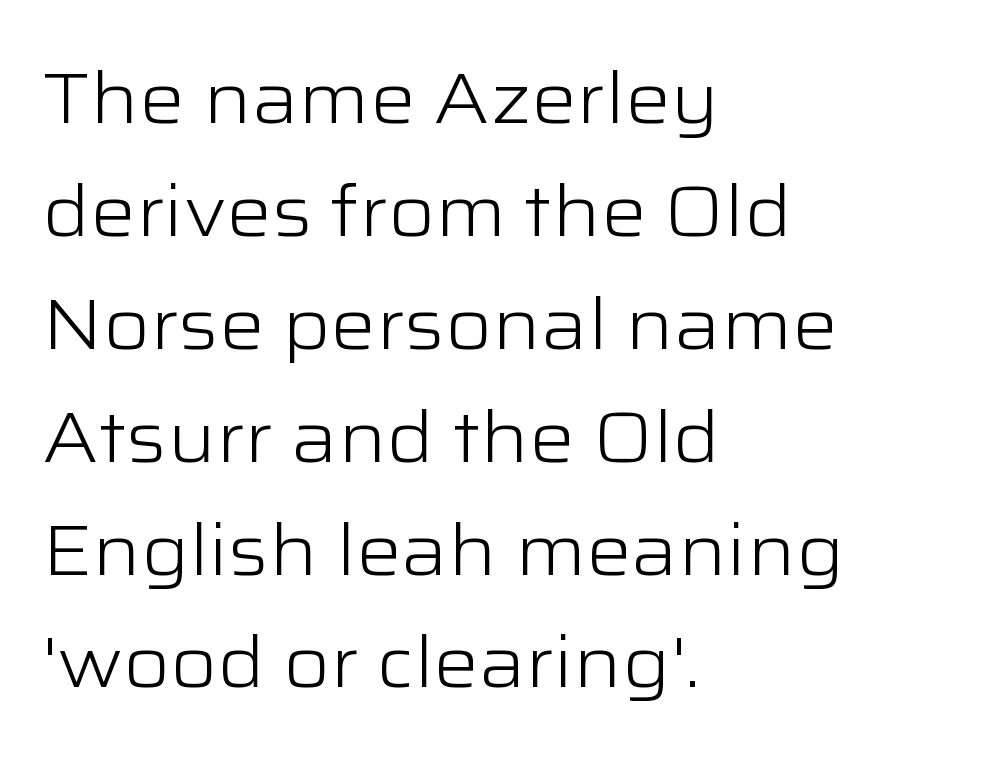
Ascenders rise straight up at ninety degrees. Is this a fixed-width face? No — the glyphs have proportional, varying widths. Horizontal bands of white between lines are of average thickness. Each word holds together tightly as a unit, with standard inter-letter gaps. Line starts are locked; line ends wander. Unlike a traditional serif, this face leaves its strokes unadorned.
